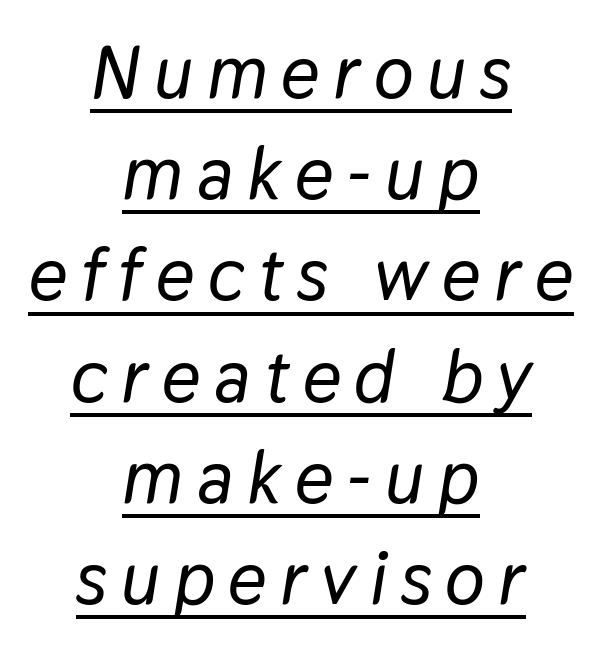
Q: Is the text italic (slanted)? A: Yes, it leans right by about 9 degrees.
Q: Is the text underlined? A: Yes.
Q: How is the paragraph aligned? A: Centered.
Q: Is the spacing between lines tight, normal or loose? A: Normal.
Q: Width (condensed, normal, or wide)? A: Normal.
Q: Stroke contrast? A: Low.
Q: x-height? A: Medium.
Q: Monospaced? A: No.
